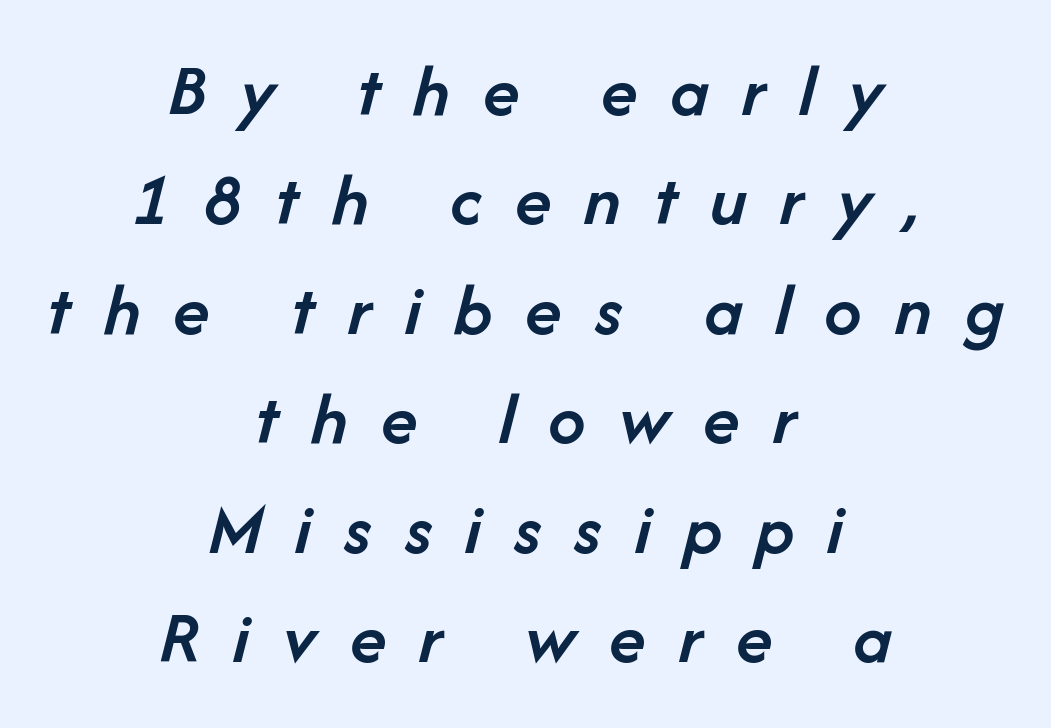
Proportional: the letters do not fall into vertical columns. In CSS terms this would be text-align: center. The vertical gap from one line to the next is medium. In terms of weight, the rendering is demibold, just under bold.
